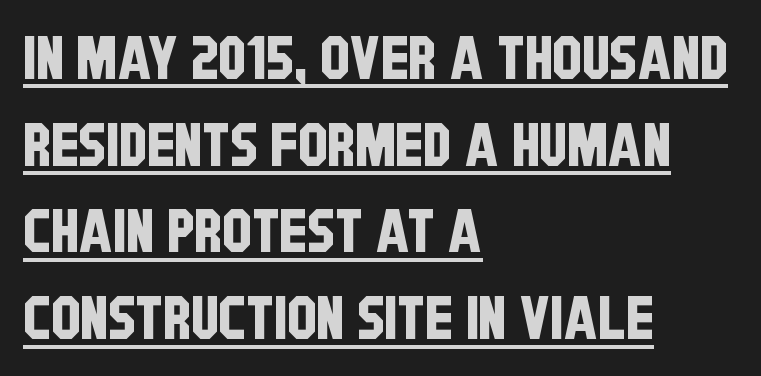
{"serif": "no", "width": "condensed", "stroke_contrast": "low", "x_height": "large", "monospaced": "no", "underline": "yes", "align": "left", "line_spacing": "normal", "line_spacing_ratio": 1.47, "letter_spacing": "normal", "letter_spacing_em": 0.0, "glyph_px": 59}
